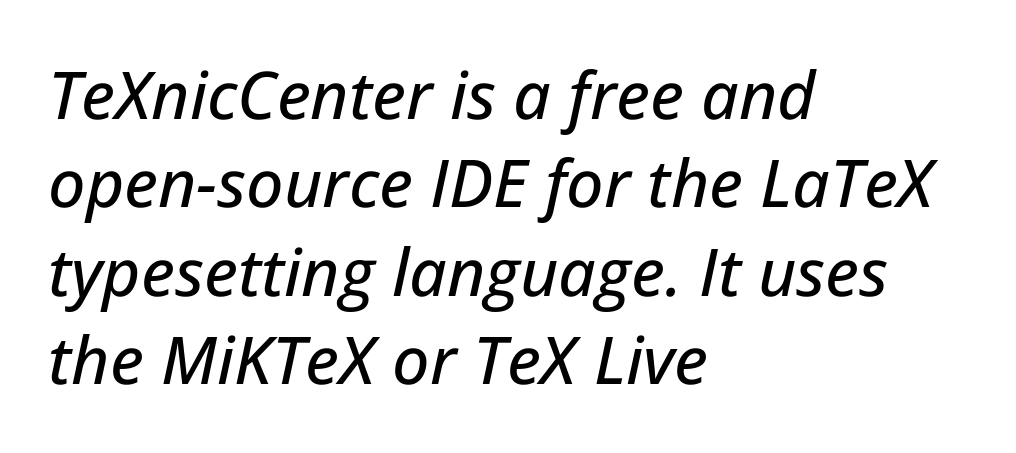
Glyph-to-glyph distance matches everyday printed text. Which margin do the lines hug? The left one — the right edge is uneven. Successive baselines arrive at the customary interval. Each letter keeps its own natural width here, so spacing adapts to shape.
